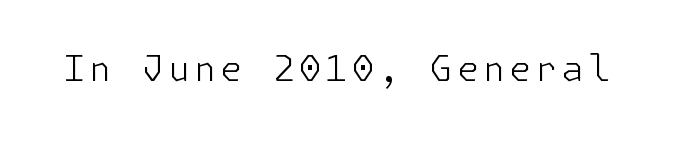
{"serif": "no", "italic": "no", "bold": "no", "weight": "light", "width": "normal", "stroke_contrast": "low", "x_height": "medium", "underline": "no", "glyph_px": 36}
